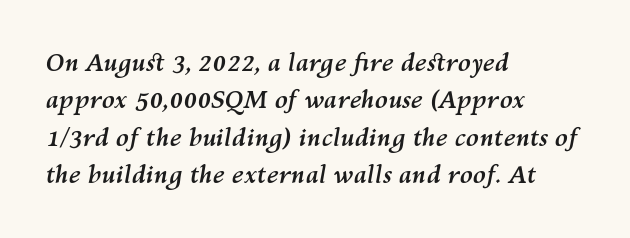
Horizontal bands of white between lines are of average thickness. Each word holds together tightly as a unit, with standard inter-letter gaps. No word sits above an underline. Observe the lean: these are italic letterforms. The glyphs have the mass of a bold cut.
